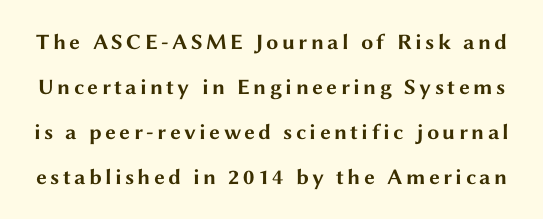
A full-strength bold gives these letters their thick strokes. The rendering uses a large line-height, opening up the rows. Anything drawn beneath the words? Only blank space. If you drew a line through each stem, it would be perfectly vertical.
